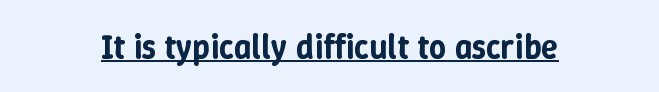
Tall strokes in this sample are plumb rather than angled. Between one letter and the next there's only the usual sliver of space. Is the block centered? Yes — each line is placed symmetrically about the middle. These lines are rendered in a variable-pitch font.
